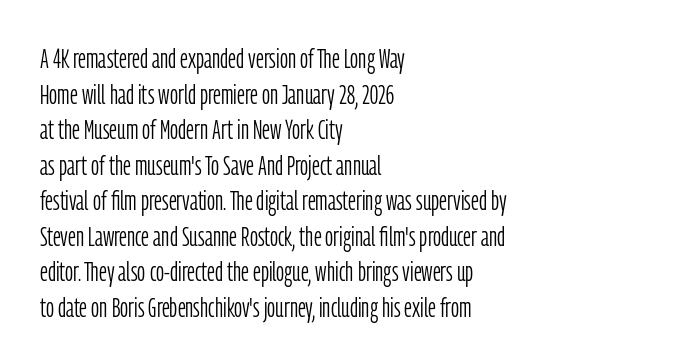
{"serif": "no", "italic": "no", "bold": "no", "weight": "light", "width": "condensed", "stroke_contrast": "low", "x_height": "medium", "monospaced": "no", "underline": "no", "align": "left", "line_spacing": "normal", "line_spacing_ratio": 1.27, "letter_spacing": "normal", "letter_spacing_em": 0.0, "glyph_px": 28}
